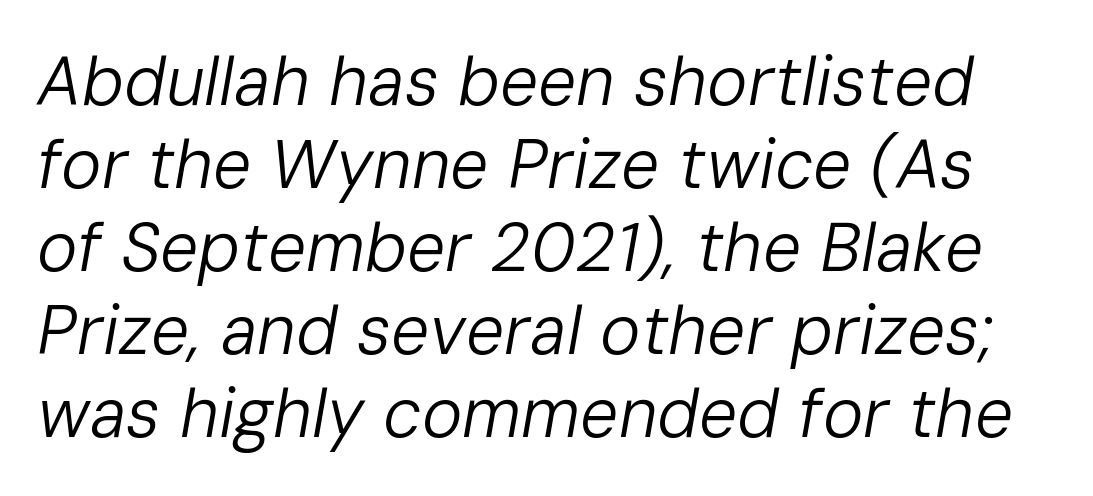
The image shows 68 px regular-weight type, italic (leaning right); set line spacing 1.22x, normal letter spacing, not underlined; low stroke contrast and a medium x-height.
